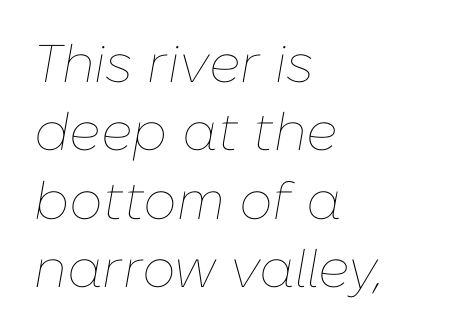
{"italic": "yes", "lean": "right", "slant_degrees": 10, "bold": "no", "weight": "thin", "width": "normal", "stroke_contrast": "low", "x_height": "medium", "monospaced": "no", "underline": "no", "align": "left", "line_spacing": "normal", "line_spacing_ratio": 1.29, "letter_spacing": "normal", "letter_spacing_em": 0.0, "glyph_px": 53}
